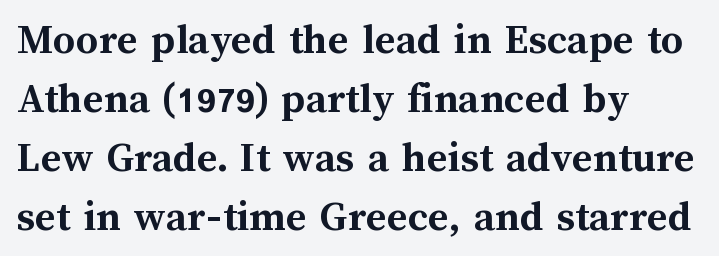
One-word summary of the alignment: left. The face used here is proportionally spaced, like ordinary book or web type. Is the type bold? Yes — the strokes are clearly thick and heavy. Is there any slant? The stems are plumb. Line spacing here is normal. The horizontal fit of the characters is conventional and even.
